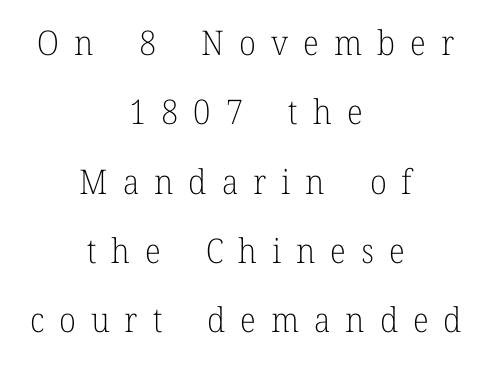
{"serif": "yes", "italic": "no", "bold": "no", "weight": "light", "width": "normal", "stroke_contrast": "low", "x_height": "medium", "monospaced": "no", "underline": "no", "align": "center", "line_spacing": "loose", "line_spacing_ratio": 2.04, "letter_spacing": "wide", "letter_spacing_em": 0.44, "glyph_px": 34}
